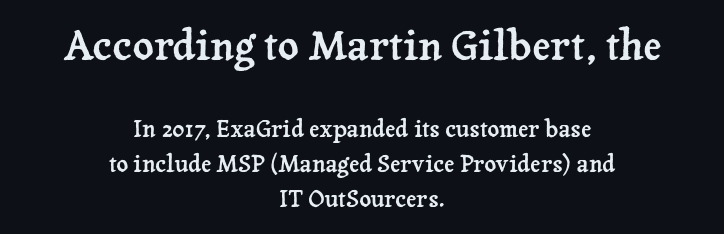
Honestly, the letter spacing is just normal — you wouldn't notice it. The passage shown is typed in a proportional face where columns would drift. Size contrast runs from large at the top to small at the bottom. Lines of text with bare space underneath. The font family rendered here belongs to the serif group.
